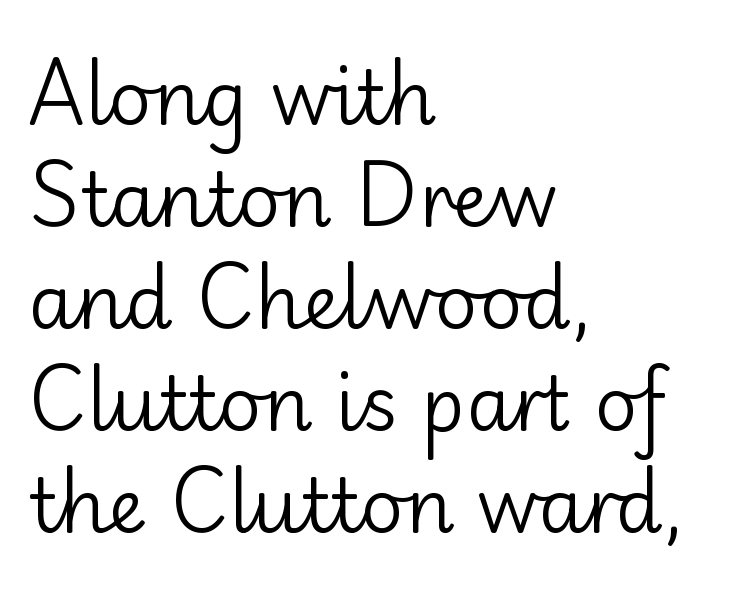
The image shows 75 px regular-weight sans-serif type, upright; set left-aligned, normal line spacing (1.36x), normal letter spacing, not underlined; low stroke contrast and a small x-height.
